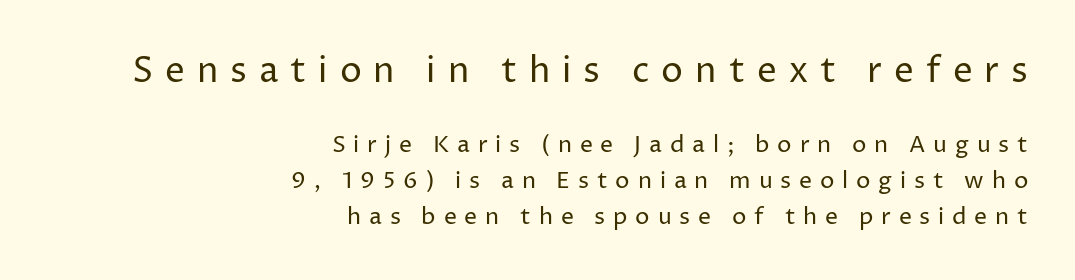
Q: Is the text bold? A: No.
Q: Is the text italic (slanted)? A: No, it is upright.
Q: Is the typeface a serif or a sans-serif typeface? A: Sans-serif.
Q: Is the text underlined? A: No.
Q: How is the paragraph aligned? A: Right-aligned.
Q: Is the spacing between letters normal or unusually wide? A: Unusually wide.
Q: Is the spacing between lines tight, normal or loose? A: Normal.
Q: Which block of text is set in a larger size, the first (top) or the second (bottom)? A: The first (top) one.
Q: Width (condensed, normal, or wide)? A: Normal.
Q: Stroke contrast? A: Low.
Q: x-height? A: Medium.
Q: Monospaced? A: No.
